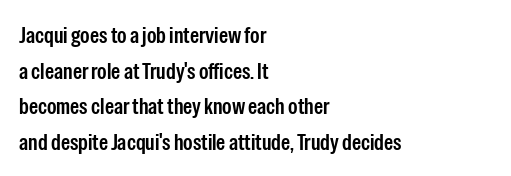
The image shows 23 px text type, upright; set left-aligned, normal line spacing (1.55x), normal letter spacing, not underlined.
